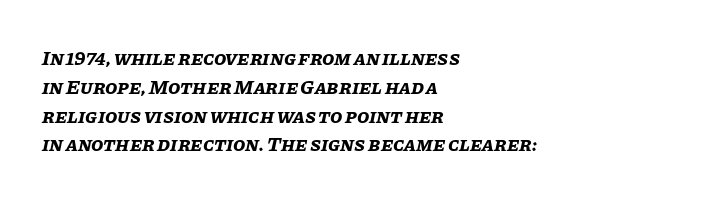
The image shows 20 px bold type, italic (leaning right); set left-aligned, normal line spacing (1.44x), normal letter spacing, not underlined.
